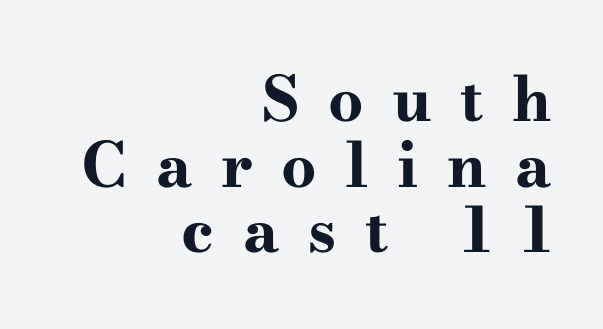
Proportional: the letters do not fall into vertical columns. The glyphs in this specimen are seriffed. The passage shown stacks its lines with hardly any gap. How heavy is the stroke? Heavy — this is a bold. Clear beneath every line of the passage. A typesetter would call this heavily tracked-out type.
